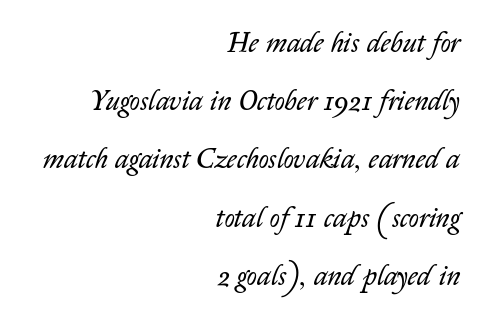
Q: Is the text bold? A: No.
Q: Is the text italic (slanted)? A: Yes, it leans right by about 14 degrees.
Q: Is the text underlined? A: No.
Q: How is the paragraph aligned? A: Right-aligned.
Q: Is the spacing between letters normal or unusually wide? A: Normal.
Q: Is the spacing between lines tight, normal or loose? A: Loose.
Q: Width (condensed, normal, or wide)? A: Normal.
Q: Stroke contrast? A: Low.
Q: x-height? A: Medium.
Q: Monospaced? A: No.
